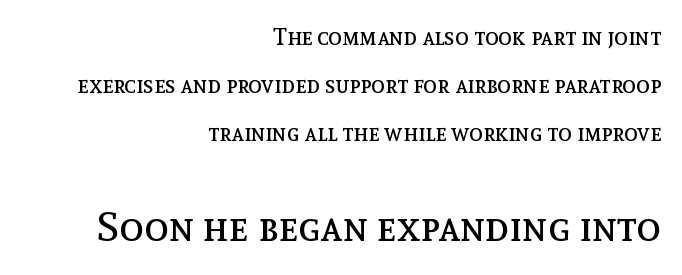
Q: Is the text bold? A: No.
Q: Is the text italic (slanted)? A: No, it is upright.
Q: Is the text underlined? A: No.
Q: How is the paragraph aligned? A: Right-aligned.
Q: Is the spacing between letters normal or unusually wide? A: Normal.
Q: Is the spacing between lines tight, normal or loose? A: Loose.
Q: Which block of text is set in a larger size, the first (top) or the second (bottom)? A: The second (bottom) one.
Q: Width (condensed, normal, or wide)? A: Normal.
Q: x-height? A: Medium.
Q: Monospaced? A: No.
